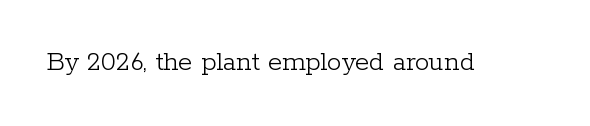
The image shows 29 px light serif type, upright; set normal letter spacing, not underlined; low stroke contrast and a medium x-height.
